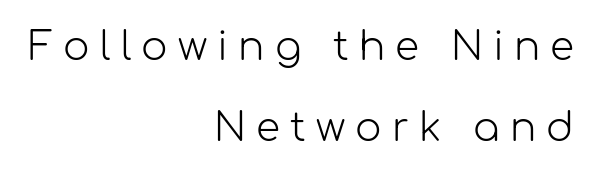
{"serif": "no", "italic": "no", "bold": "no", "weight": "light", "width": "normal", "stroke_contrast": "low", "x_height": "medium", "monospaced": "no", "underline": "no", "align": "right", "line_spacing": "loose", "line_spacing_ratio": 2.07, "letter_spacing": "wide", "letter_spacing_em": 0.26, "glyph_px": 39}
